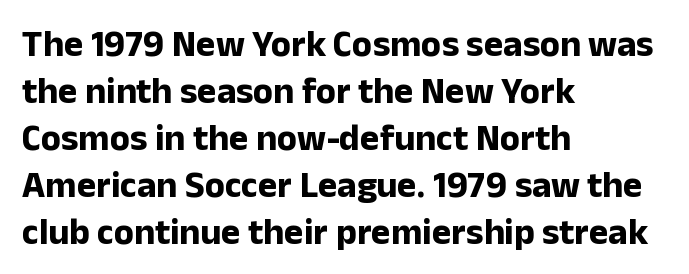
Q: Is the text bold? A: Yes.
Q: Is the text italic (slanted)? A: No, it is upright.
Q: Is the typeface a serif or a sans-serif typeface? A: Sans-serif.
Q: Is the text underlined? A: No.
Q: How is the paragraph aligned? A: Left-aligned.
Q: Is the spacing between letters normal or unusually wide? A: Normal.
Q: Is the spacing between lines tight, normal or loose? A: Normal.
Q: Width (condensed, normal, or wide)? A: Normal.
Q: Stroke contrast? A: Low.
Q: x-height? A: Medium.
Q: Monospaced? A: No.
